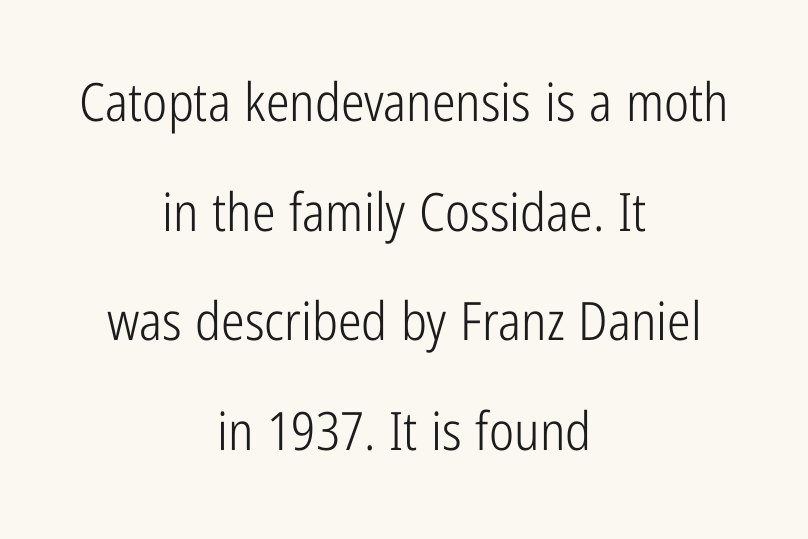
Q: Is the text bold? A: No.
Q: Is the text italic (slanted)? A: No, it is upright.
Q: Is the typeface a serif or a sans-serif typeface? A: Sans-serif.
Q: Is the text underlined? A: No.
Q: How is the paragraph aligned? A: Centered.
Q: Is the spacing between letters normal or unusually wide? A: Normal.
Q: Is the spacing between lines tight, normal or loose? A: Loose.
Q: Width (condensed, normal, or wide)? A: Condensed.
Q: Stroke contrast? A: Low.
Q: x-height? A: Medium.
Q: Monospaced? A: No.
